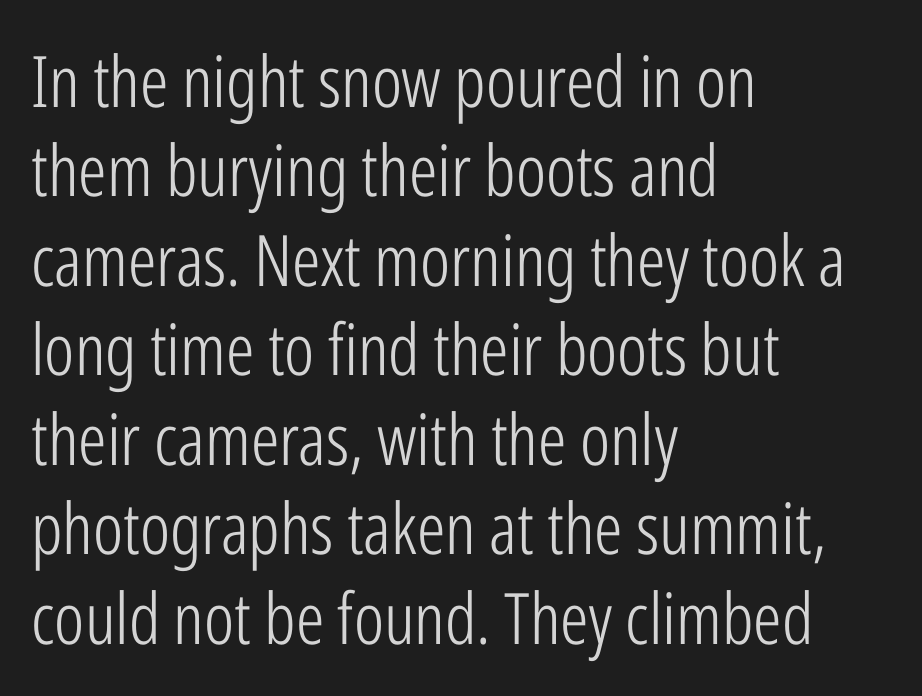
The image shows 71 px light, condensed sans-serif type, upright; set left-aligned, normal line spacing (1.26x), normal letter spacing, not underlined; low stroke contrast and a medium x-height.
